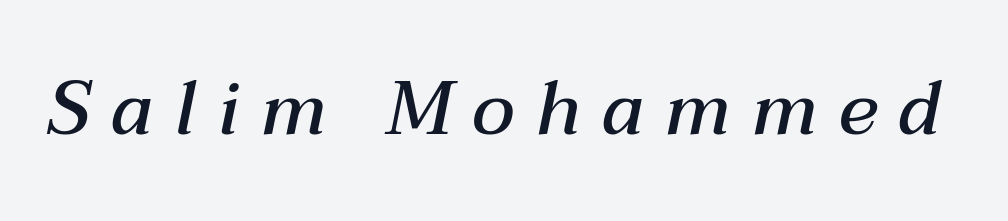
{"italic": "yes", "lean": "right", "slant_degrees": 12, "bold": "semi", "weight": "semibold", "width": "normal", "stroke_contrast": "medium", "x_height": "medium", "monospaced": "no", "underline": "no", "letter_spacing": "wide", "letter_spacing_em": 0.28, "glyph_px": 74}
